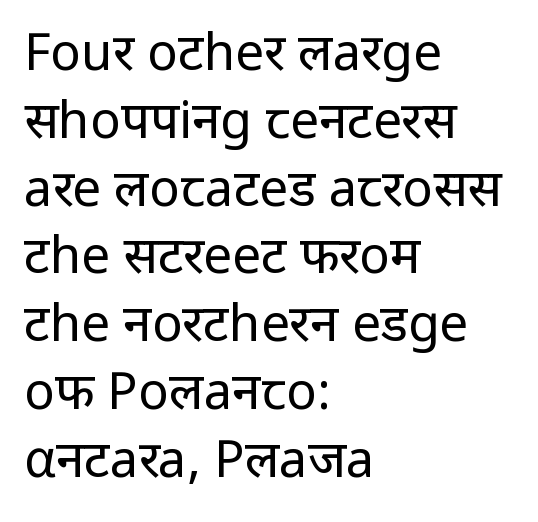
Q: Is the text bold? A: No.
Q: Is the text italic (slanted)? A: No, it is upright.
Q: Is the typeface a serif or a sans-serif typeface? A: Sans-serif.
Q: Is the text underlined? A: No.
Q: How is the paragraph aligned? A: Left-aligned.
Q: Is the spacing between letters normal or unusually wide? A: Normal.
Q: Is the spacing between lines tight, normal or loose? A: Normal.
Q: Width (condensed, normal, or wide)? A: Normal.
Q: Stroke contrast? A: Low.
Q: x-height? A: Medium.
Q: Monospaced? A: No.
